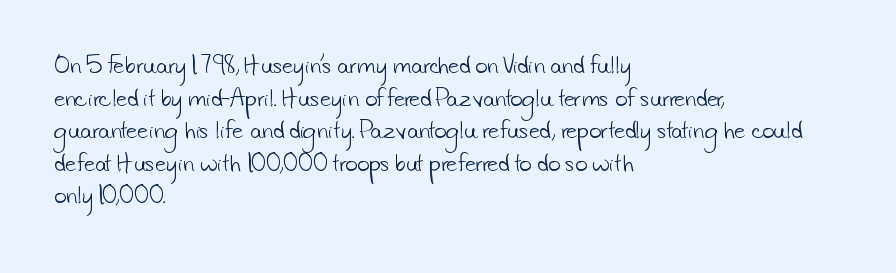
Q: Is the text bold? A: No.
Q: Is the text underlined? A: No.
Q: How is the paragraph aligned? A: Left-aligned.
Q: Is the spacing between letters normal or unusually wide? A: Normal.
Q: Is the spacing between lines tight, normal or loose? A: Normal.
